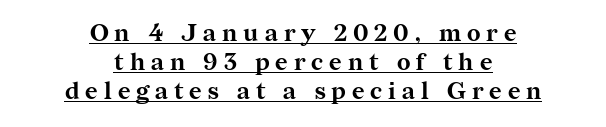
{"italic": "no", "bold": "yes", "underline": "yes", "align": "center", "line_spacing_ratio": 1.21, "letter_spacing": "wide", "letter_spacing_em": 0.25, "glyph_px": 24}
